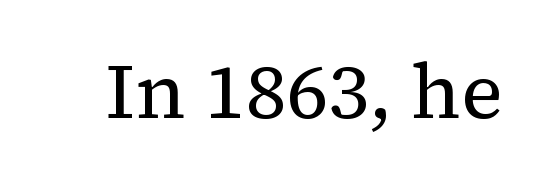
The space directly below the letters is spotless. The typeface chosen for these lines features serifs. Words appear dense and cohesive because spacing is normal. Is this a fixed-width face? No — the glyphs have proportional, varying widths. When letters stand straight like this, we call the style roman or upright. The letters look calm and open, with moderate or lighter stems.
